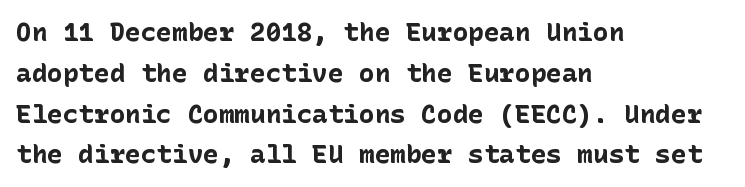
{"italic": "no", "bold": "yes", "underline": "no", "align": "left", "line_spacing": "normal", "line_spacing_ratio": 1.57, "letter_spacing": "normal", "letter_spacing_em": 0.0, "glyph_px": 26}
